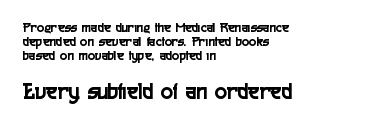
Q: Is the text italic (slanted)? A: No, it is upright.
Q: Is the text underlined? A: No.
Q: How is the paragraph aligned? A: Left-aligned.
Q: Is the spacing between letters normal or unusually wide? A: Normal.
Q: Is the spacing between lines tight, normal or loose? A: Tight.
Q: Which block of text is set in a larger size, the first (top) or the second (bottom)? A: The second (bottom) one.
